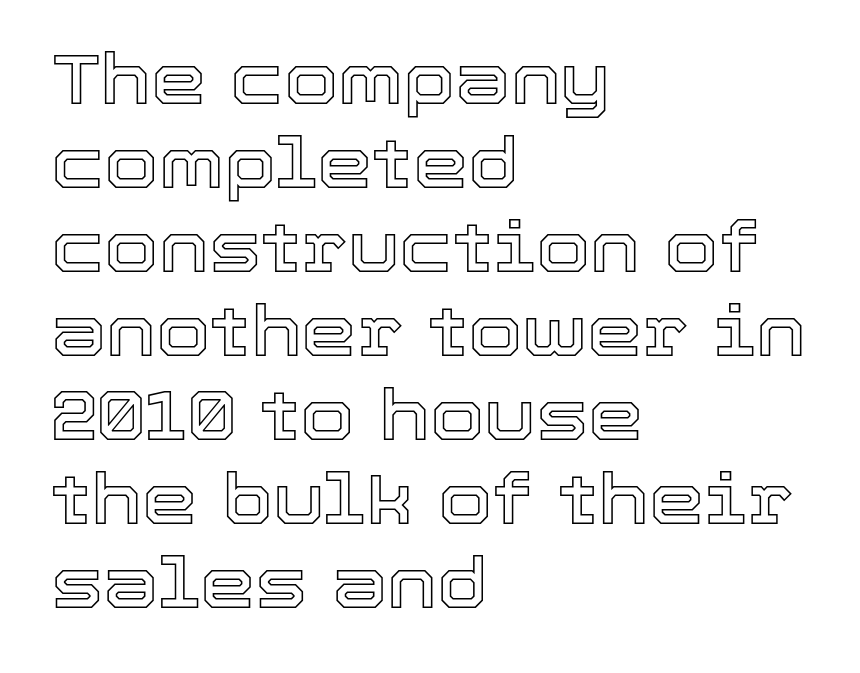
Here the glyphs are tracked normally, forming tight word shapes. The string is rendered with underlining switched off. These lines are rendered in a variable-pitch font. The type sits square on the baseline with zero lean. Line beginnings align vertically; line endings do not.
